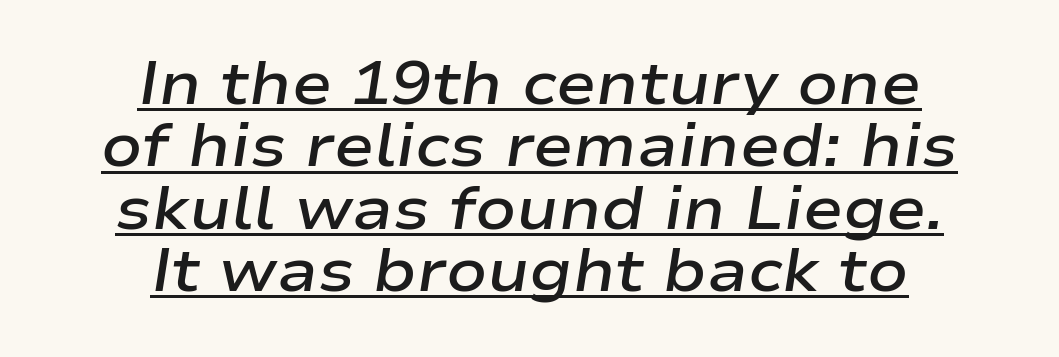
Does the weight exceed regular? Yes, but only to semibold. The face used here is proportionally spaced, like ordinary book or web type. The passage shown stacks its lines with hardly any gap. Is the block centered? Yes — each line is placed symmetrically about the middle. The font's italic variant was chosen for this text. Spacing between characters is what you'd get straight out of the box.
